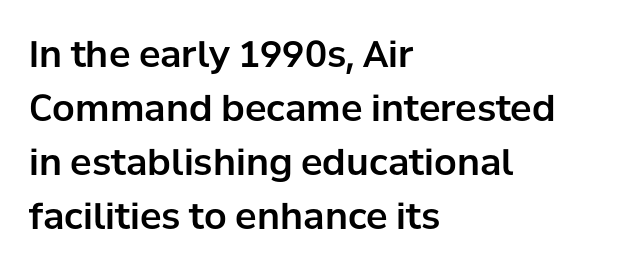
Q: Is the text italic (slanted)? A: No, it is upright.
Q: Is the typeface a serif or a sans-serif typeface? A: Sans-serif.
Q: Is the text underlined? A: No.
Q: How is the paragraph aligned? A: Left-aligned.
Q: Is the spacing between letters normal or unusually wide? A: Normal.
Q: Is the spacing between lines tight, normal or loose? A: Normal.
Q: Width (condensed, normal, or wide)? A: Normal.
Q: Stroke contrast? A: Low.
Q: x-height? A: Medium.
Q: Monospaced? A: No.
